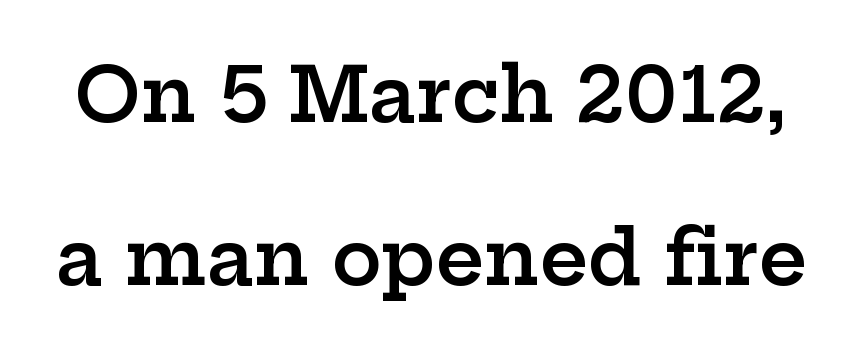
The image shows 75 px semibold, wide serif type, upright; set loose line spacing (2.18x), normal letter spacing, not underlined; low stroke contrast and a medium x-height.
